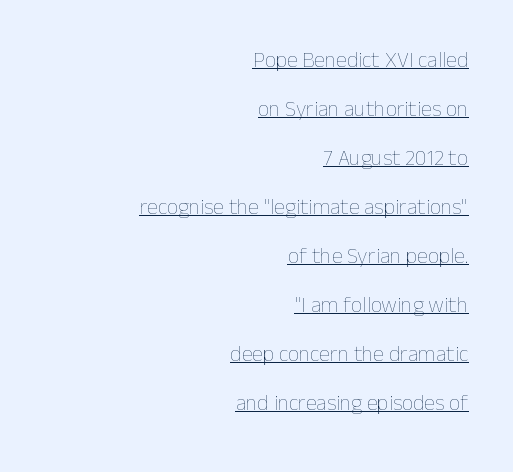
{"italic": "no", "bold": "no", "underline": "yes", "align": "right", "line_spacing": "loose", "line_spacing_ratio": 2.23, "letter_spacing": "normal", "letter_spacing_em": 0.0, "glyph_px": 22}
